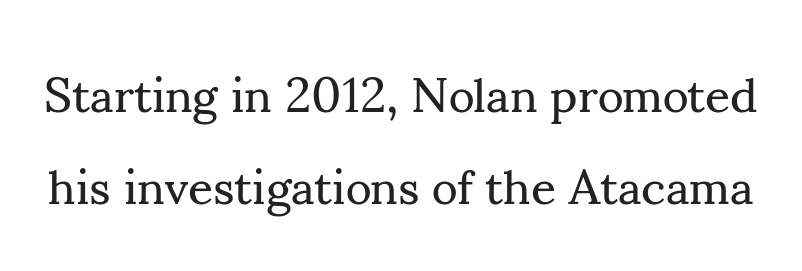
The rendering uses natural spacing where letterforms have individual widths. Spacing between characters is what you'd get straight out of the box. Posture: straight, roman, zero tilt. Has an underline been added? It has not. The typeface has the unassuming heft of standard copy or less. Typographically, this falls in the serif category.
